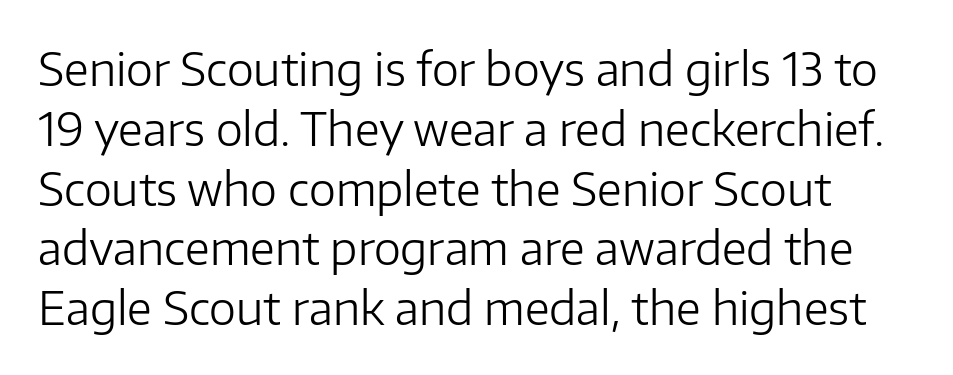
Q: Is the text bold? A: No.
Q: Is the text italic (slanted)? A: No, it is upright.
Q: Is the typeface a serif or a sans-serif typeface? A: Sans-serif.
Q: Is the text underlined? A: No.
Q: Is the spacing between letters normal or unusually wide? A: Normal.
Q: Is the spacing between lines tight, normal or loose? A: Normal.
Q: Width (condensed, normal, or wide)? A: Normal.
Q: Stroke contrast? A: Low.
Q: x-height? A: Medium.
Q: Monospaced? A: No.
